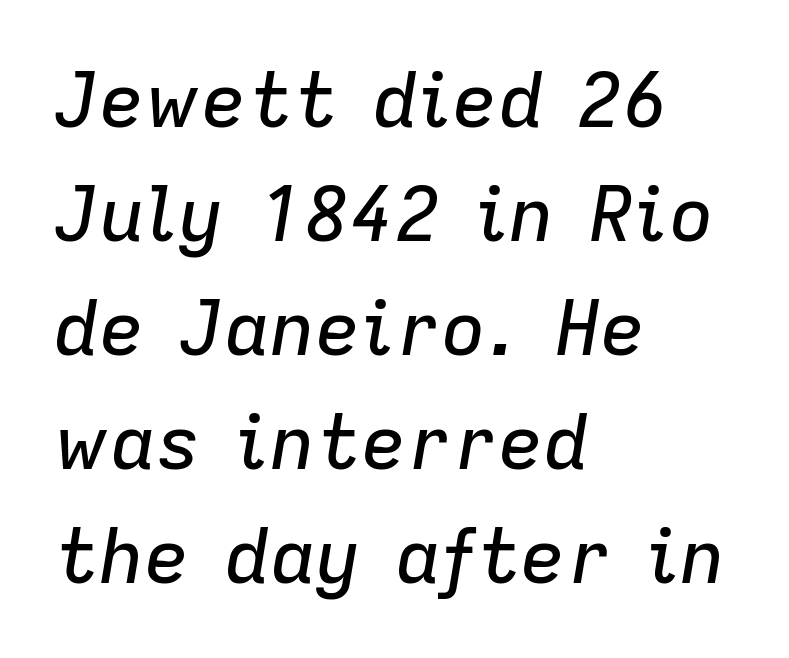
Q: Is the text italic (slanted)? A: Yes, it leans right by about 9 degrees.
Q: Is the text underlined? A: No.
Q: How is the paragraph aligned? A: Left-aligned.
Q: Is the spacing between letters normal or unusually wide? A: Normal.
Q: Is the spacing between lines tight, normal or loose? A: Normal.
Q: Width (condensed, normal, or wide)? A: Normal.
Q: Stroke contrast? A: Low.
Q: x-height? A: Medium.
Q: Monospaced? A: No.
